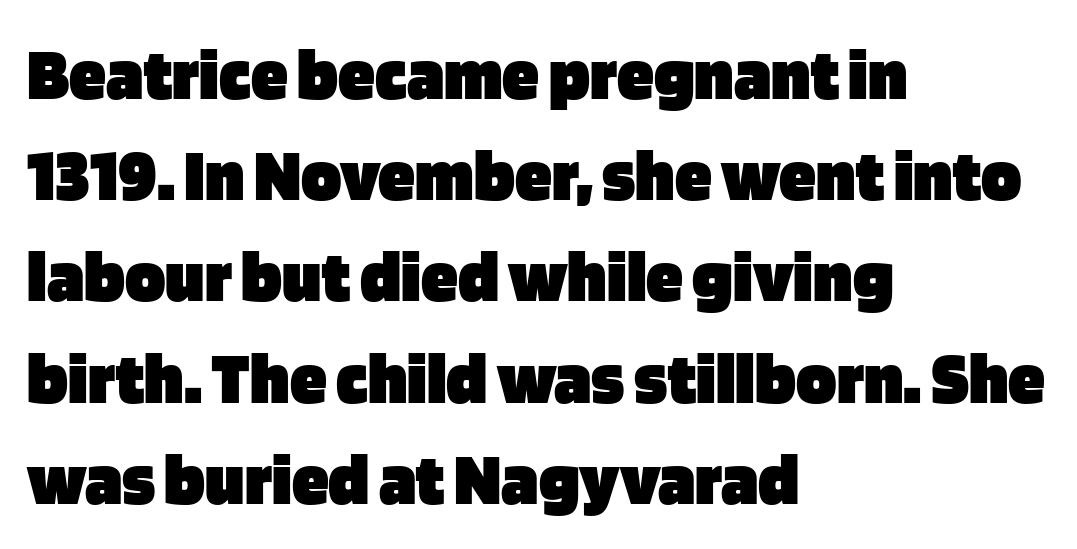
The image shows 75 px heavy sans-serif type, upright; set left-aligned, normal line spacing (1.35x), normal letter spacing, not underlined; low stroke contrast and a large x-height.
